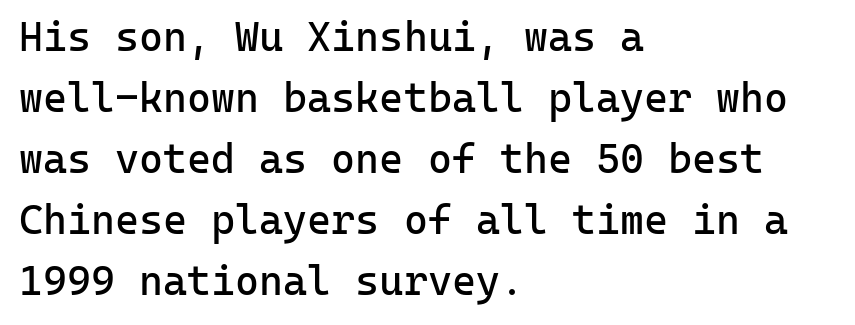
{"serif": "no", "italic": "no", "bold": "no", "weight": "regular", "width": "normal", "stroke_contrast": "low", "x_height": "medium", "monospaced": "yes", "underline": "no", "align": "left", "line_spacing": "normal", "line_spacing_ratio": 1.49, "letter_spacing": "normal", "letter_spacing_em": 0.0, "glyph_px": 41}
